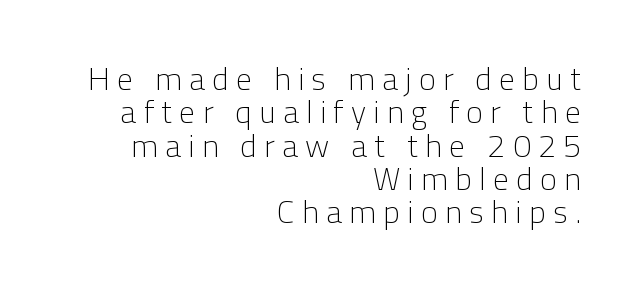
The passage shown is typed in a proportional face where columns would drift. Regarding serifs, this sample does without them. The letters stand straight up with perfectly vertical stems. The rendering anchors every line to the right-hand side. Letters rest on an invisible, unmarked baseline.
